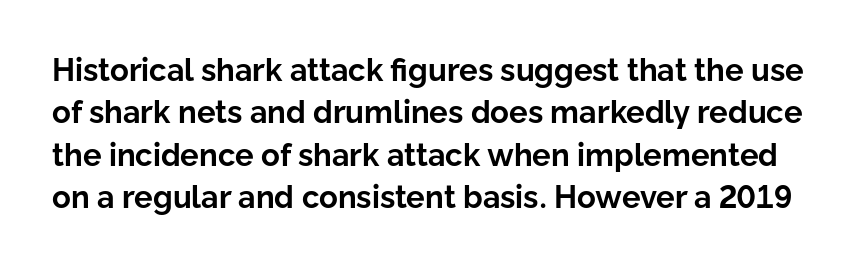
Q: Is the text bold? A: Yes.
Q: Is the text italic (slanted)? A: No, it is upright.
Q: Is the typeface a serif or a sans-serif typeface? A: Sans-serif.
Q: Is the text underlined? A: No.
Q: Is the spacing between letters normal or unusually wide? A: Normal.
Q: Is the spacing between lines tight, normal or loose? A: Normal.
Q: Width (condensed, normal, or wide)? A: Normal.
Q: Stroke contrast? A: Low.
Q: x-height? A: Medium.
Q: Monospaced? A: No.
